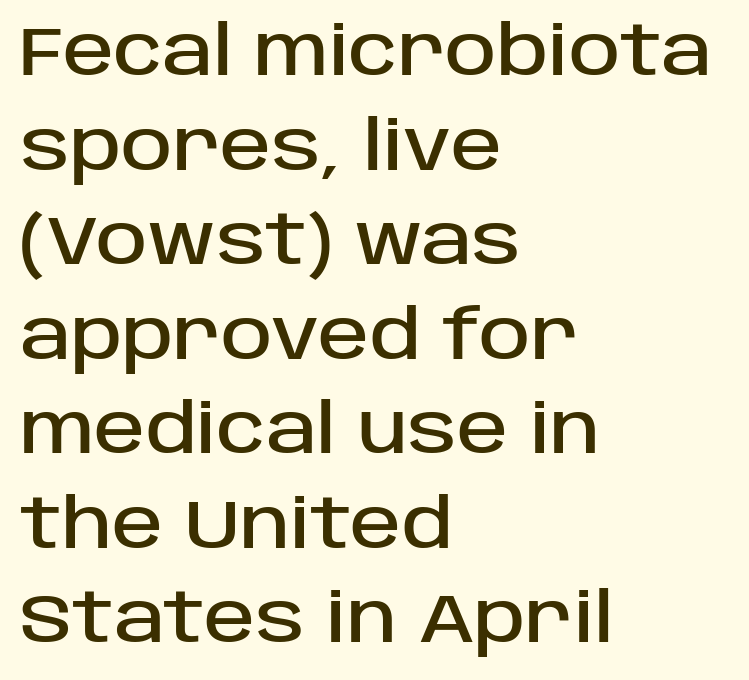
The image shows 69 px sans-serif type, upright; set left-aligned, normal line spacing (1.37x), normal letter spacing, not underlined; low stroke contrast and a large x-height.
